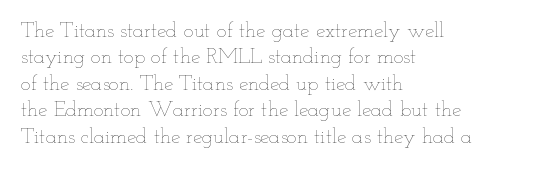
{"italic": "no", "bold": "no", "underline": "no", "align": "left", "line_spacing": "normal", "line_spacing_ratio": 1.26, "letter_spacing": "normal", "letter_spacing_em": 0.0, "glyph_px": 21}
